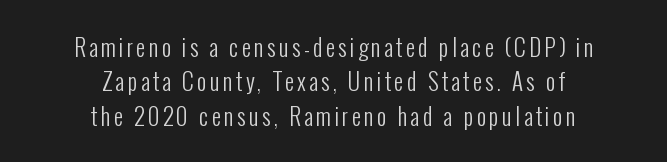
The image shows 23 px text type, upright; set centered, normal line spacing (1.49x), not underlined.
